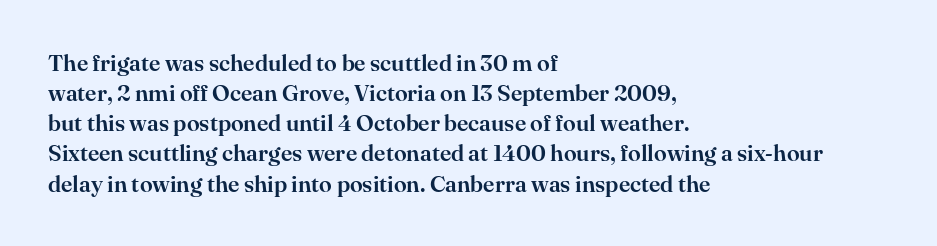
The image shows 23 px text type, upright; set left-aligned, normal line spacing (1.31x), normal letter spacing, not underlined.
